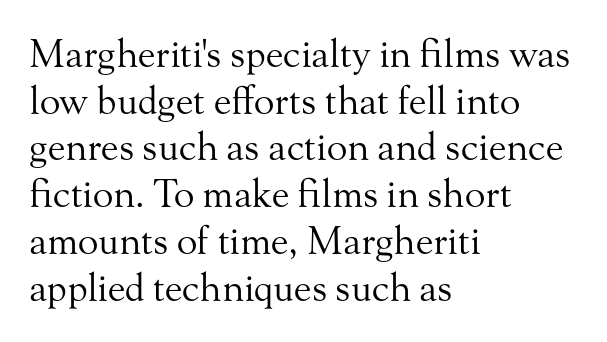
The image shows 38 px regular-weight serif type, upright; set left-aligned, line spacing 1.23x, normal letter spacing, not underlined; medium stroke contrast and a small x-height.
